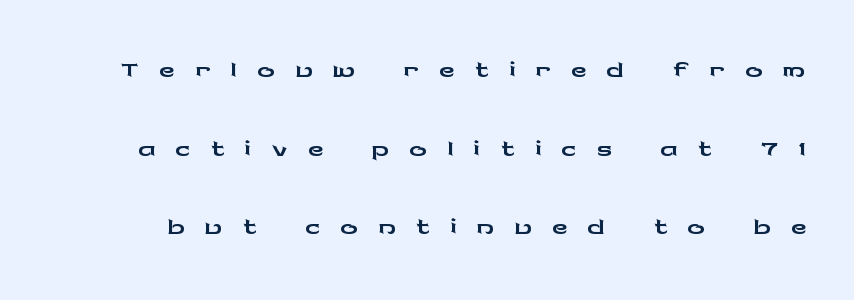
The image shows 43 px wide sans-serif type, upright; set line spacing 1.83x, unusually wide letter spacing (+0.46 em), not underlined; low stroke contrast and a medium x-height.
